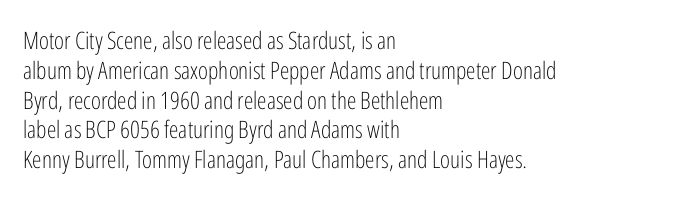
Q: Is the text bold? A: No.
Q: Is the text italic (slanted)? A: No, it is upright.
Q: Is the text underlined? A: No.
Q: How is the paragraph aligned? A: Left-aligned.
Q: Is the spacing between letters normal or unusually wide? A: Normal.
